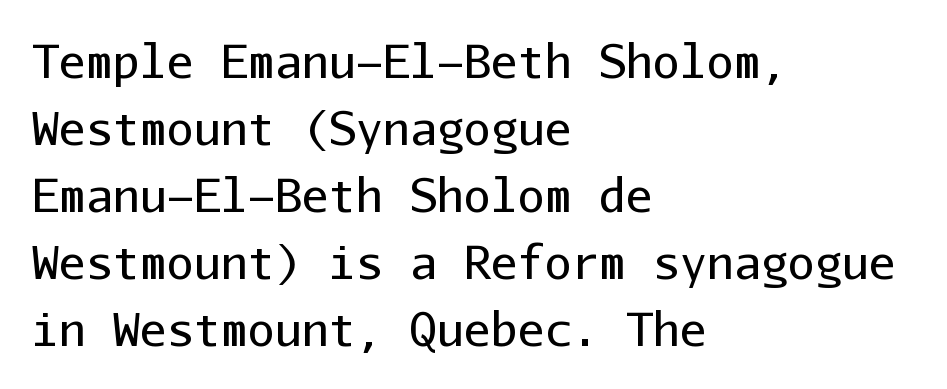
{"serif": "no", "italic": "no", "bold": "no", "weight": "regular", "width": "normal", "stroke_contrast": "low", "x_height": "medium", "monospaced": "yes", "underline": "no", "align": "left", "line_spacing": "normal", "line_spacing_ratio": 1.49, "letter_spacing": "normal", "letter_spacing_em": 0.0, "glyph_px": 45}
